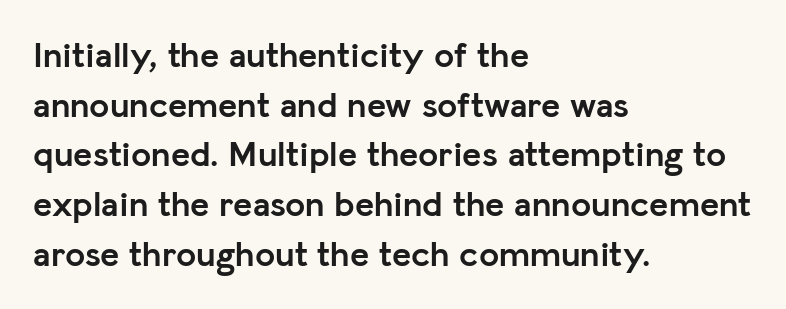
The image shows 36 px semibold sans-serif type, upright; set left-aligned, normal line spacing (1.38x), normal letter spacing, not underlined; low stroke contrast and a medium x-height.
